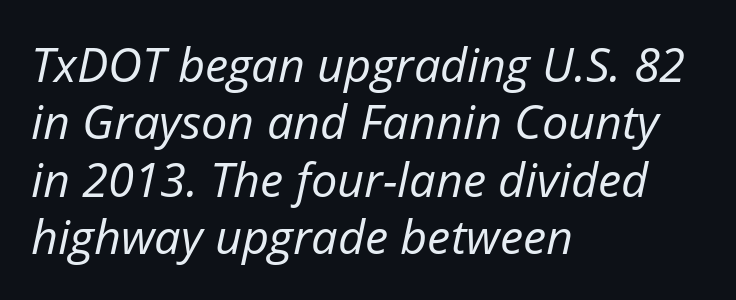
The weight tops out at a normal text grade. Compared with ordinary roman type, these characters are visibly tilted. Quick note: underline off. Default kerning and tracking; the words read as compact shapes. A student would call this left alignment; a typographer would say flush left, rag right. These lines are rendered in a variable-pitch font.
